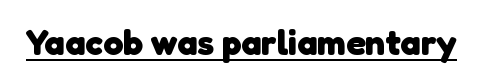
The image shows 36 px heavy sans-serif type; set normal letter spacing, underlined; low stroke contrast and a medium x-height.
